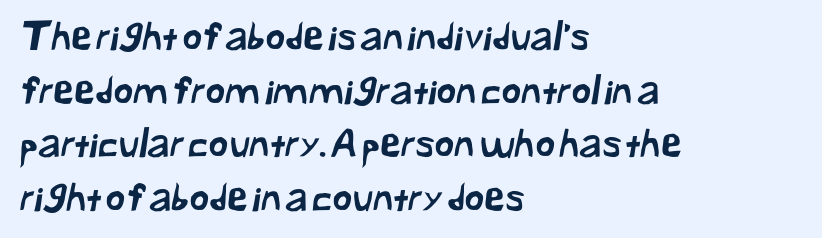
Looks like regular typesetting: each glyph gets only the width it needs. The words here are not underlined. Glyph-to-glyph distance matches everyday printed text. Vertically, the passage feels balanced, rows spaced as you'd expect. A student would call this left alignment; a typographer would say flush left, rag right. Classification — sans serif.
